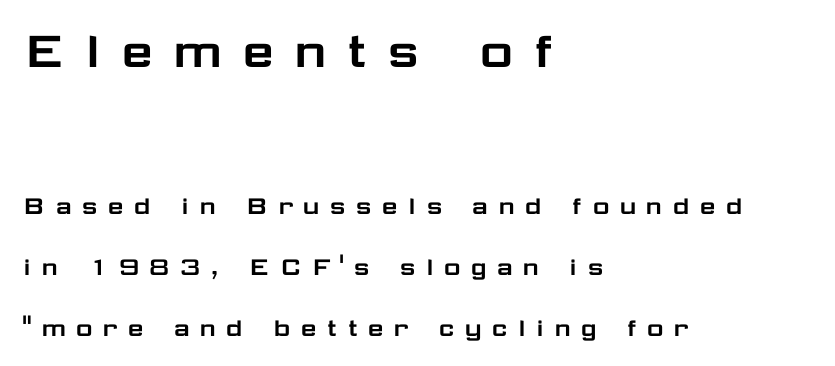
The first block has been scaled up relative to the second. Letterform terminals end flat and unadorned throughout the passage. Beneath every word, the page is bare. What stands out about the letter spacing? Its width — letters are far apart. Italic? Not at all — the glyphs are vertical. Varying glyph widths throughout — classic text-font behaviour.
